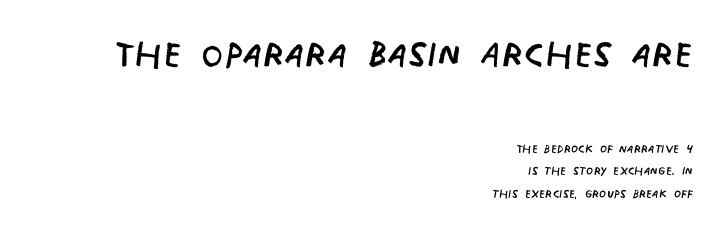
Regular leading. Looks like regular typesetting: each glyph gets only the width it needs. Stems and bowls with no extra thickness — not bold. Grotesque or geometric, the face here clearly has no serifs. No word sits above an underline. The emphasis by scale lands on block number one, above.
